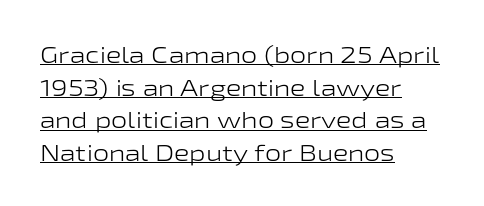
The image shows 23 px text type, upright; set left-aligned, normal line spacing (1.42x), normal letter spacing, underlined.
